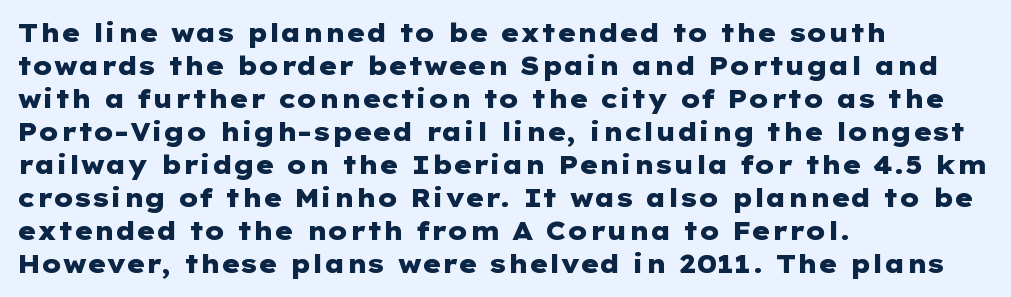
A full-strength bold gives these letters their thick strokes. The gaps between neighbouring characters are ordinary and unremarkable. The lines sit at an ordinary, default distance from one another. Descender tails drop into unmarked territory.
